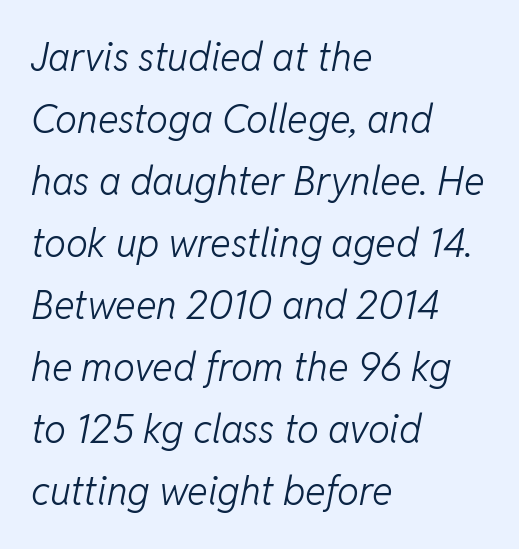
Q: Is the text bold? A: No.
Q: Is the text italic (slanted)? A: Yes, it leans right by about 11 degrees.
Q: Is the text underlined? A: No.
Q: How is the paragraph aligned? A: Left-aligned.
Q: Is the spacing between letters normal or unusually wide? A: Normal.
Q: Is the spacing between lines tight, normal or loose? A: Normal.
Q: Width (condensed, normal, or wide)? A: Normal.
Q: Stroke contrast? A: Low.
Q: x-height? A: Medium.
Q: Monospaced? A: No.
